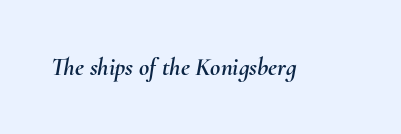
Characters follow at the spacing the type designer built in. Descender tails drop into unmarked territory. The axis of the letterforms is tilted away from vertical.
